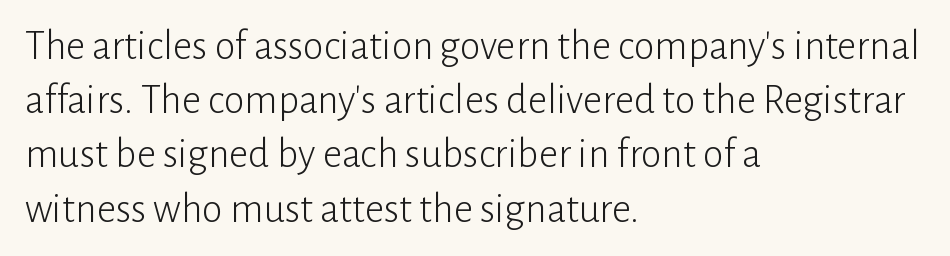
{"serif": "no", "italic": "no", "bold": "no", "weight": "light", "width": "normal", "stroke_contrast": "low", "x_height": "medium", "monospaced": "no", "underline": "no", "align": "left", "line_spacing": "normal", "line_spacing_ratio": 1.29, "letter_spacing": "normal", "letter_spacing_em": 0.0, "glyph_px": 42}
